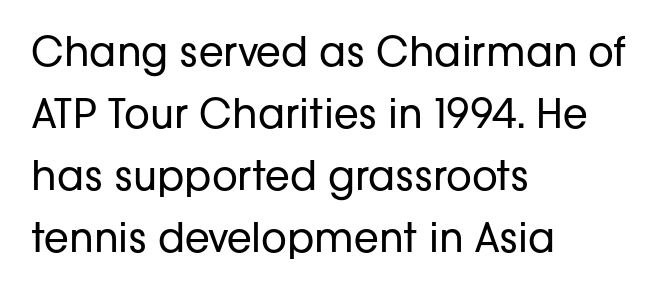
Q: Is the text bold? A: No.
Q: Is the text italic (slanted)? A: No, it is upright.
Q: Is the typeface a serif or a sans-serif typeface? A: Sans-serif.
Q: Is the text underlined? A: No.
Q: How is the paragraph aligned? A: Left-aligned.
Q: Is the spacing between letters normal or unusually wide? A: Normal.
Q: Is the spacing between lines tight, normal or loose? A: Normal.
Q: Width (condensed, normal, or wide)? A: Normal.
Q: Stroke contrast? A: Low.
Q: x-height? A: Medium.
Q: Monospaced? A: No.
